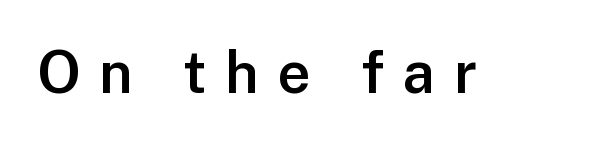
{"serif": "no", "italic": "no", "bold": "semi", "weight": "semibold", "width": "normal", "stroke_contrast": "low", "x_height": "medium", "monospaced": "no", "underline": "no", "letter_spacing": "wide", "letter_spacing_em": 0.32, "glyph_px": 58}
